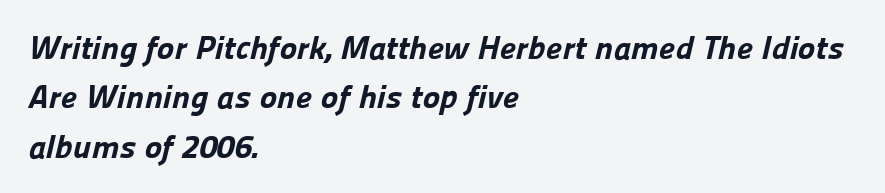
The image shows 33 px bold sans-serif type; set left-aligned, normal line spacing (1.5x), normal letter spacing, not underlined; low stroke contrast and a medium x-height.
